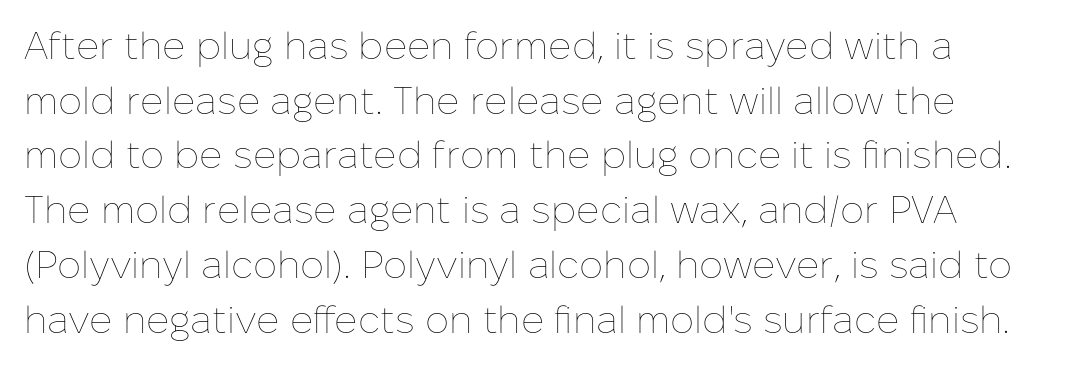
A light-to-regular cut is what we see here. Compared with typical paragraphs, the rows here are spaced about the same. You could not count columns in this text — the font is proportionally spaced. The passage shown has conventional tracking throughout. Only glyphs here, with clear space below each row.
